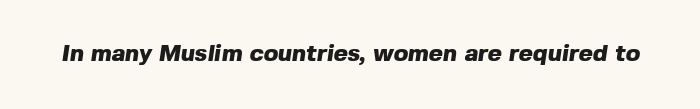
The image shows 24 px bold type; set normal letter spacing, not underlined.
